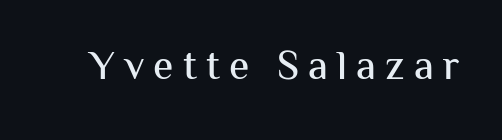
Q: Is the text italic (slanted)? A: No, it is upright.
Q: Is the typeface a serif or a sans-serif typeface? A: Sans-serif.
Q: Is the text underlined? A: No.
Q: Is the spacing between letters normal or unusually wide? A: Unusually wide.
Q: Width (condensed, normal, or wide)? A: Normal.
Q: Stroke contrast? A: Medium.
Q: x-height? A: Medium.
Q: Monospaced? A: No.
